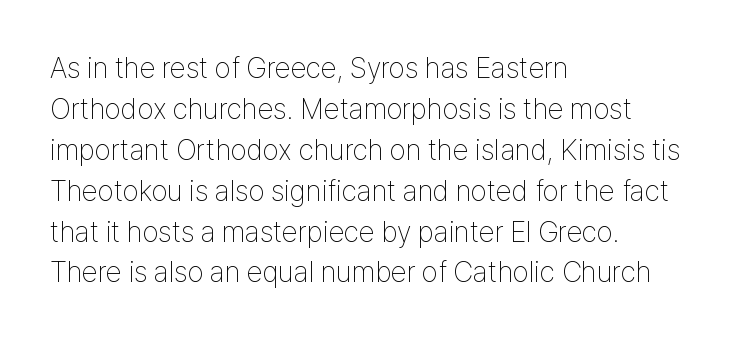
{"serif": "no", "italic": "no", "bold": "no", "weight": "thin", "width": "condensed", "stroke_contrast": "low", "x_height": "medium", "monospaced": "no", "underline": "no", "align": "left", "line_spacing": "normal", "line_spacing_ratio": 1.41, "letter_spacing": "normal", "letter_spacing_em": 0.0, "glyph_px": 29}
